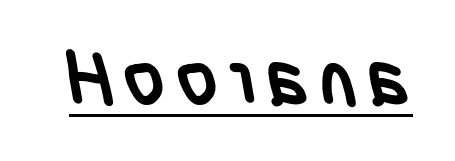
Q: Is the text bold? A: Yes.
Q: Is the typeface a serif or a sans-serif typeface? A: Sans-serif.
Q: Is the text underlined? A: Yes.
Q: Width (condensed, normal, or wide)? A: Condensed.
Q: Stroke contrast? A: Low.
Q: x-height? A: Large.
Q: Monospaced? A: No.
